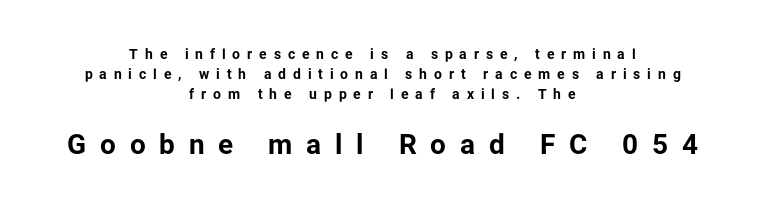
{"serif": "no", "italic": "no", "bold": "yes", "weight": "bold", "width": "normal", "stroke_contrast": "low", "x_height": "medium", "monospaced": "no", "underline": "no", "align": "center", "line_spacing": "normal", "line_spacing_ratio": 1.43, "letter_spacing": "wide", "letter_spacing_em": 0.49, "larger_block": "second", "size_ratio": 2.0, "glyph_px": 28}
